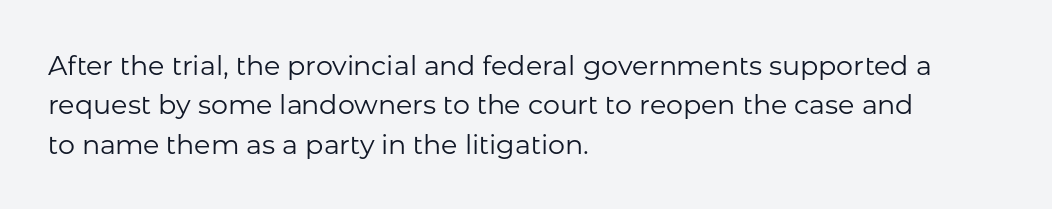
Q: Is the text bold? A: No.
Q: Is the text italic (slanted)? A: No, it is upright.
Q: Is the text underlined? A: No.
Q: How is the paragraph aligned? A: Left-aligned.
Q: Is the spacing between letters normal or unusually wide? A: Normal.
Q: Is the spacing between lines tight, normal or loose? A: Normal.
